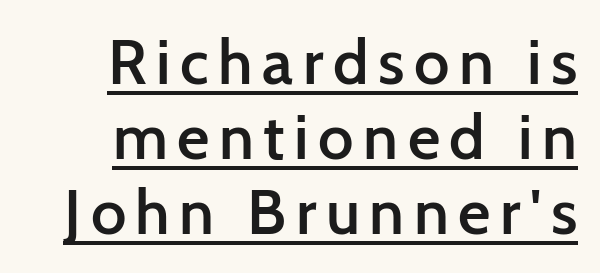
Q: Is the text bold? A: Semi-bold.
Q: Is the text italic (slanted)? A: No, it is upright.
Q: Is the typeface a serif or a sans-serif typeface? A: Sans-serif.
Q: Is the text underlined? A: Yes.
Q: How is the paragraph aligned? A: Right-aligned.
Q: Width (condensed, normal, or wide)? A: Normal.
Q: Stroke contrast? A: Low.
Q: x-height? A: Medium.
Q: Monospaced? A: No.
